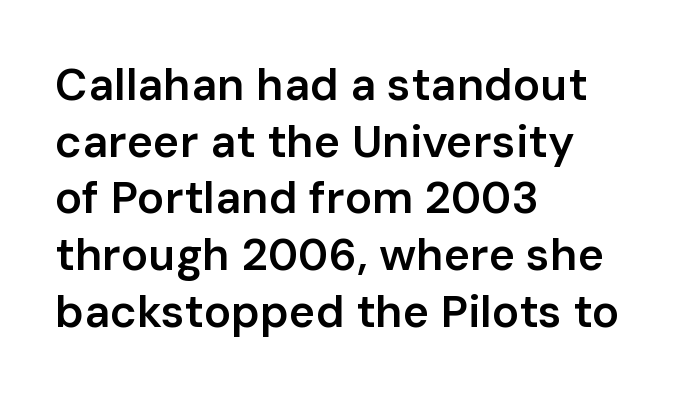
{"serif": "no", "italic": "no", "bold": "semi", "weight": "semibold", "width": "normal", "stroke_contrast": "low", "x_height": "medium", "monospaced": "no", "underline": "no", "align": "left", "line_spacing": "normal", "line_spacing_ratio": 1.26, "letter_spacing": "normal", "letter_spacing_em": 0.0, "glyph_px": 45}
